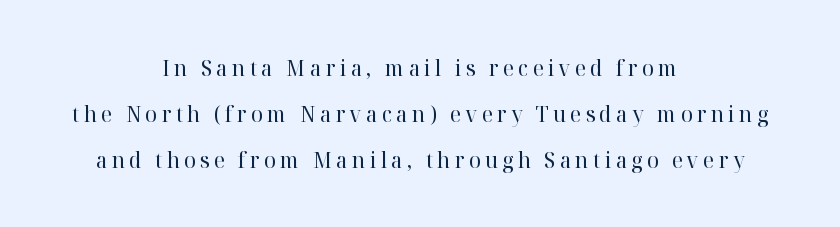
{"italic": "no", "bold": "no", "underline": "no", "align": "center", "line_spacing": "loose", "line_spacing_ratio": 2.09, "letter_spacing": "wide", "letter_spacing_em": 0.2, "glyph_px": 22}
